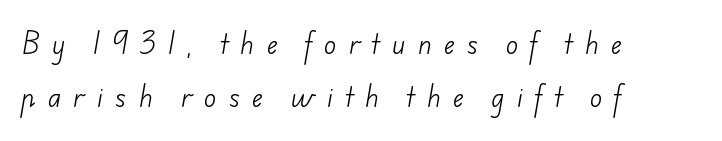
Successive baselines arrive slowly, with a big drop between each. The font sits on the lighter half of the weight spectrum, regular included. The string is rendered with underlining switched off. A student would call this left alignment; a typographer would say flush left, rag right. Glyph-to-glyph distance is far greater than everyday printed text.
